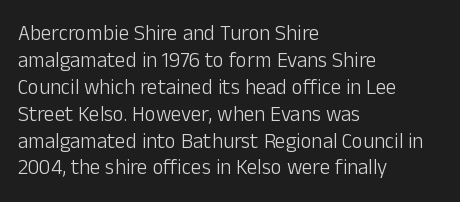
Q: Is the text bold? A: No.
Q: Is the text italic (slanted)? A: No, it is upright.
Q: Is the text underlined? A: No.
Q: How is the paragraph aligned? A: Left-aligned.
Q: Is the spacing between letters normal or unusually wide? A: Normal.
Q: Is the spacing between lines tight, normal or loose? A: Normal.
